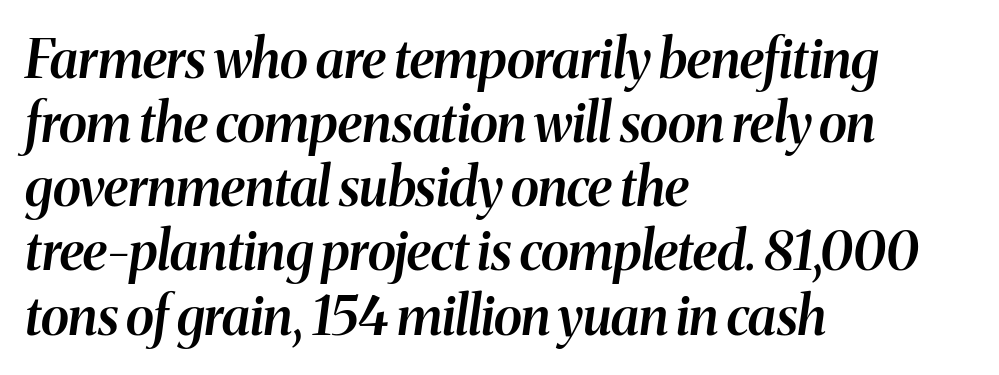
The image shows 53 px semibold type, italic (leaning right); set left-aligned, line spacing 1.21x, normal letter spacing, not underlined; medium stroke contrast and a medium x-height.
